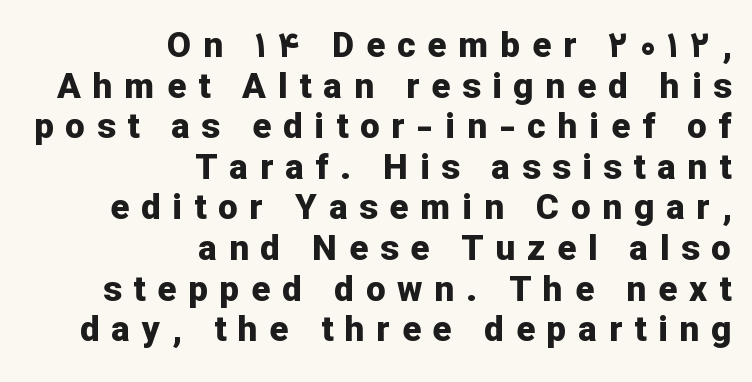
Tracking value appears strongly positive — letters spread wide. Clear beneath every line of the passage. These lines stack with their right ends in a neat column. These words are printed bold, with thick strokes throughout. The typeface chosen for these lines omits serifs.
